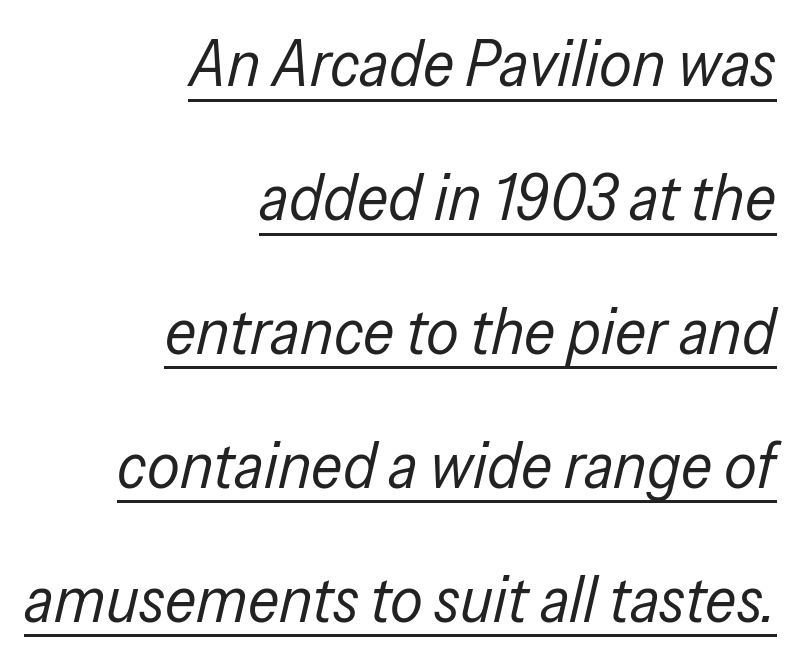
The image shows 65 px regular-weight, condensed type, italic (leaning right); set right-aligned, loose line spacing (2.06x), normal letter spacing, underlined; low stroke contrast and a medium x-height.
